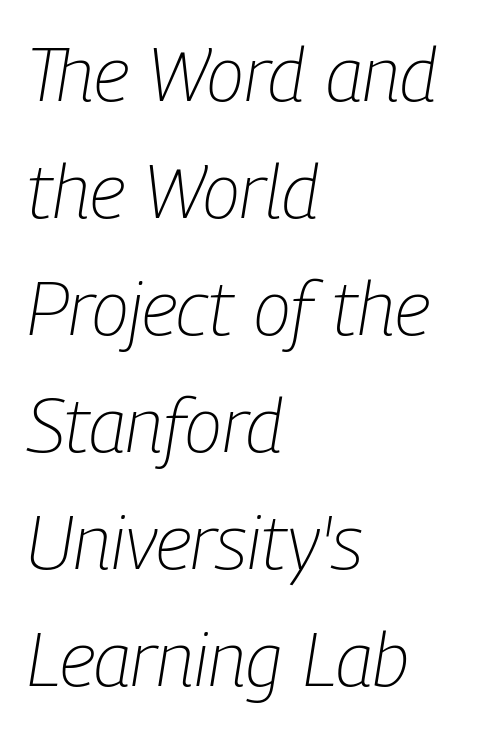
The gaps between neighbouring characters are ordinary and unremarkable. The block of text has a typical density, with ordinary space between rows. Slanted lettering throughout. These lines are set flush left with a ragged right edge. This rendering features lettering with no underline.
